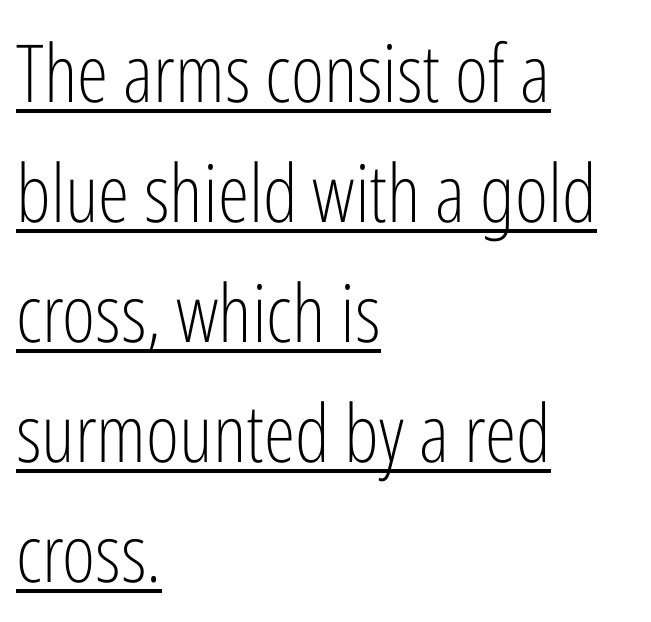
The image shows 80 px light, condensed sans-serif type, upright; set left-aligned, normal line spacing (1.5x), normal letter spacing, underlined; low stroke contrast and a medium x-height.
